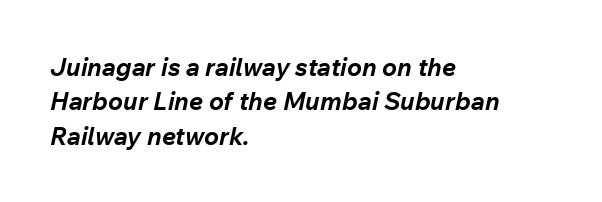
Q: Is the text bold? A: Yes.
Q: Is the text italic (slanted)? A: Yes, it leans right by about 12 degrees.
Q: Is the text underlined? A: No.
Q: How is the paragraph aligned? A: Left-aligned.
Q: Is the spacing between letters normal or unusually wide? A: Normal.
Q: Is the spacing between lines tight, normal or loose? A: Normal.
